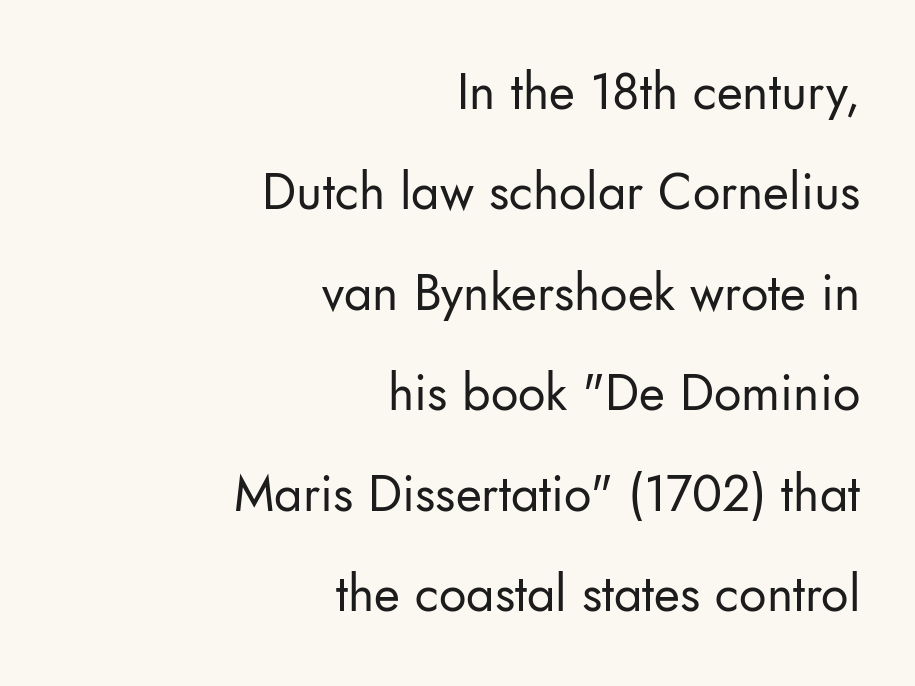
{"serif": "no", "italic": "no", "bold": "no", "weight": "regular", "width": "normal", "stroke_contrast": "low", "x_height": "small", "monospaced": "no", "underline": "no", "align": "right", "line_spacing": "loose", "line_spacing_ratio": 2.01, "letter_spacing": "normal", "letter_spacing_em": 0.0, "glyph_px": 50}
